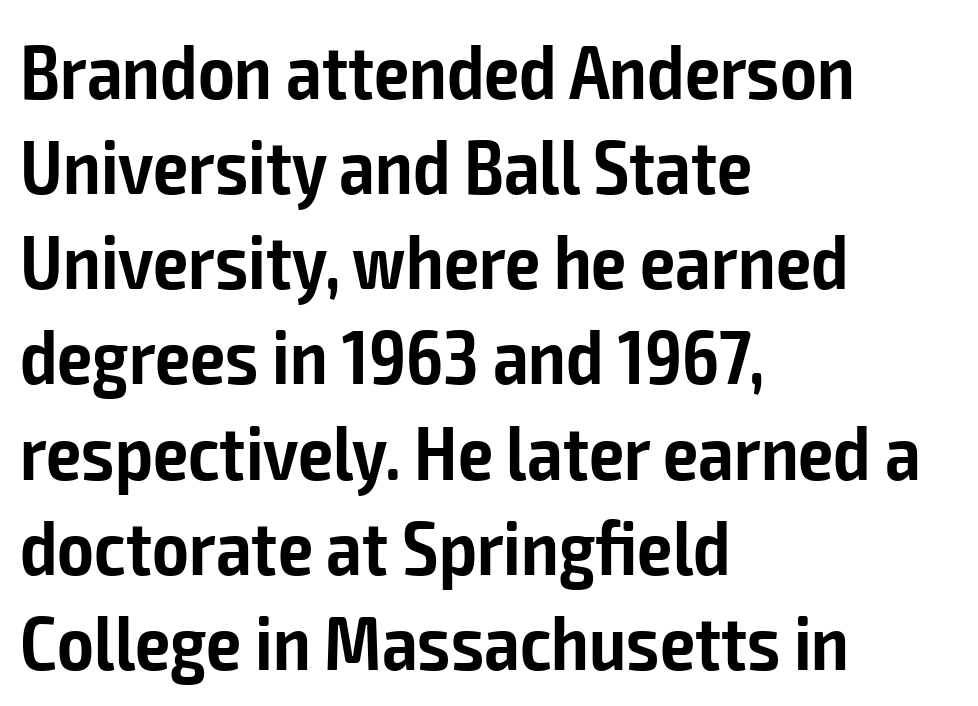
Q: Is the text bold? A: Semi-bold.
Q: Is the text italic (slanted)? A: No, it is upright.
Q: Is the typeface a serif or a sans-serif typeface? A: Sans-serif.
Q: Is the text underlined? A: No.
Q: How is the paragraph aligned? A: Left-aligned.
Q: Is the spacing between letters normal or unusually wide? A: Normal.
Q: Width (condensed, normal, or wide)? A: Condensed.
Q: Stroke contrast? A: Low.
Q: x-height? A: Medium.
Q: Monospaced? A: No.
